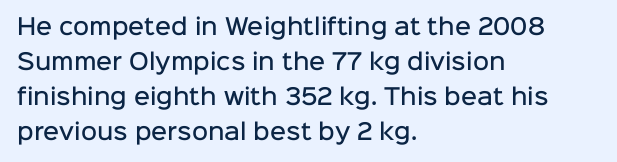
The image shows 22 px text type, upright; set left-aligned, normal line spacing (1.59x), normal letter spacing, not underlined.
